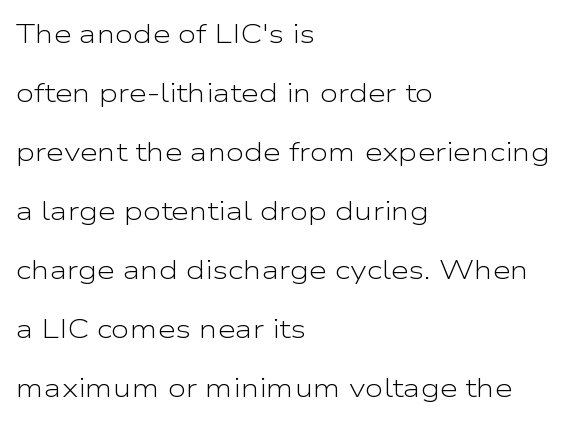
{"italic": "no", "bold": "no", "underline": "no", "align": "left", "line_spacing": "loose", "line_spacing_ratio": 2.27, "letter_spacing": "normal", "letter_spacing_em": 0.0, "glyph_px": 26}
